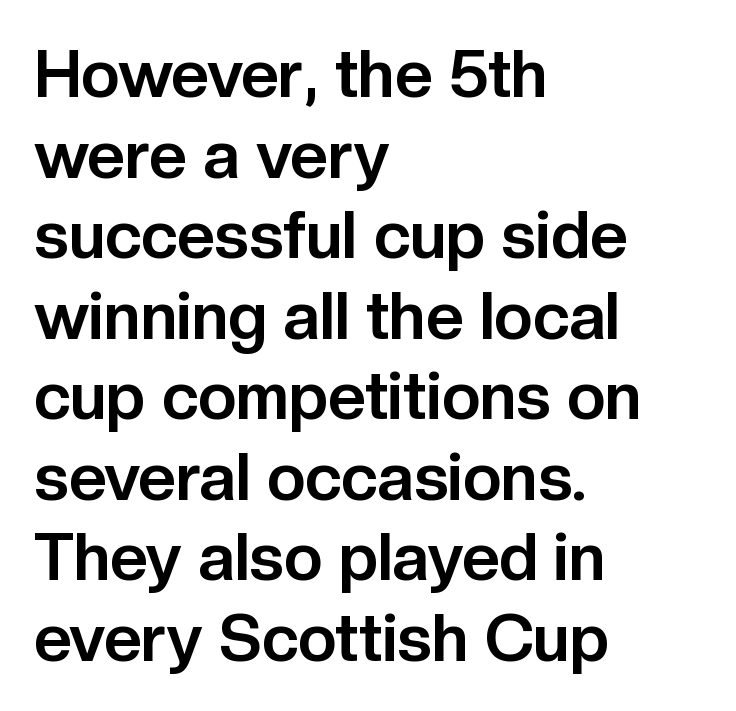
{"serif": "no", "italic": "no", "bold": "yes", "weight": "bold", "width": "normal", "stroke_contrast": "low", "x_height": "medium", "monospaced": "no", "underline": "no", "align": "left", "line_spacing_ratio": 1.22, "letter_spacing": "normal", "letter_spacing_em": 0.0, "glyph_px": 66}
